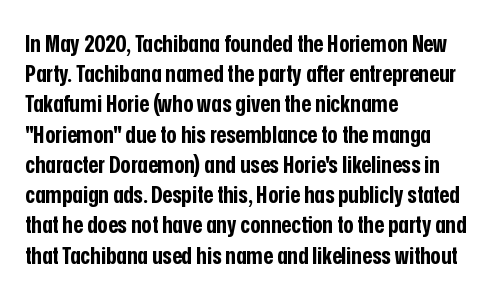
The image shows 24 px bold type, upright; set left-aligned, normal line spacing (1.26x), normal letter spacing, not underlined.
